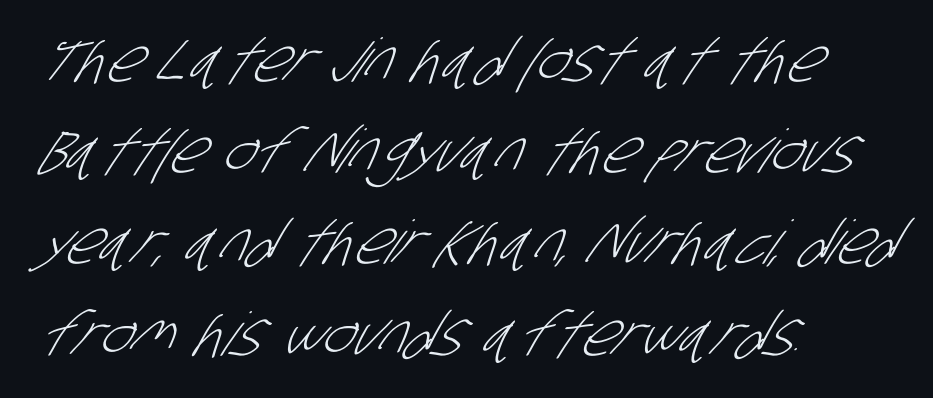
{"serif": "no", "bold": "no", "weight": "light", "width": "condensed", "stroke_contrast": "low", "x_height": "large", "monospaced": "no", "underline": "no", "align": "left", "line_spacing": "normal", "line_spacing_ratio": 1.52, "letter_spacing": "normal", "letter_spacing_em": 0.0, "glyph_px": 60}
